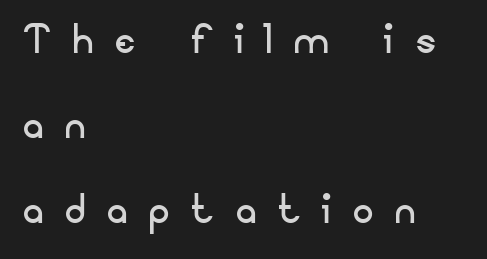
The image shows 51 px regular-weight sans-serif type, upright; set left-aligned, normal line spacing (1.67x), unusually wide letter spacing (+0.43 em), not underlined; low stroke contrast and a small x-height.
